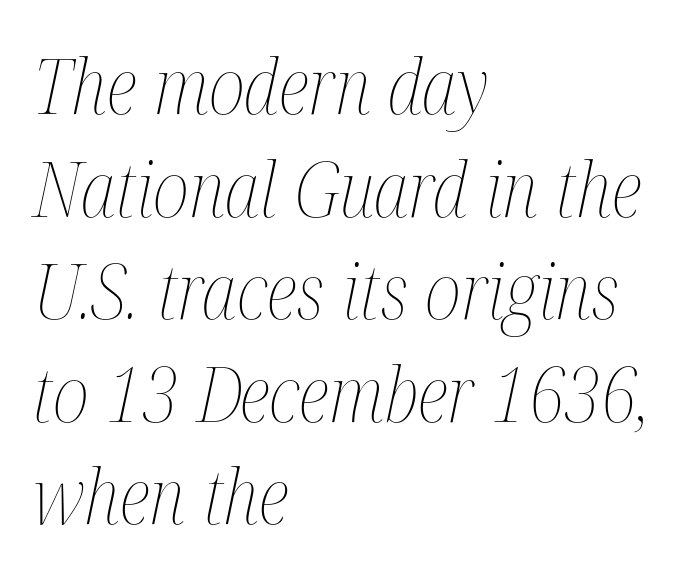
The image shows 76 px thin, condensed type, italic (leaning right); set left-aligned, normal line spacing (1.35x), normal letter spacing, not underlined; medium stroke contrast and a medium x-height.
